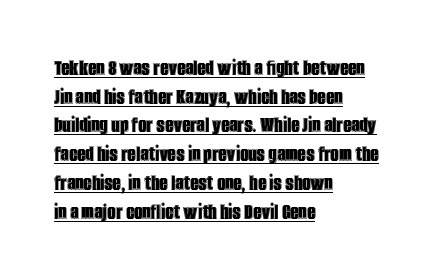
The image shows 23 px text type, upright; set left-aligned, normal line spacing (1.25x), normal letter spacing, underlined.
